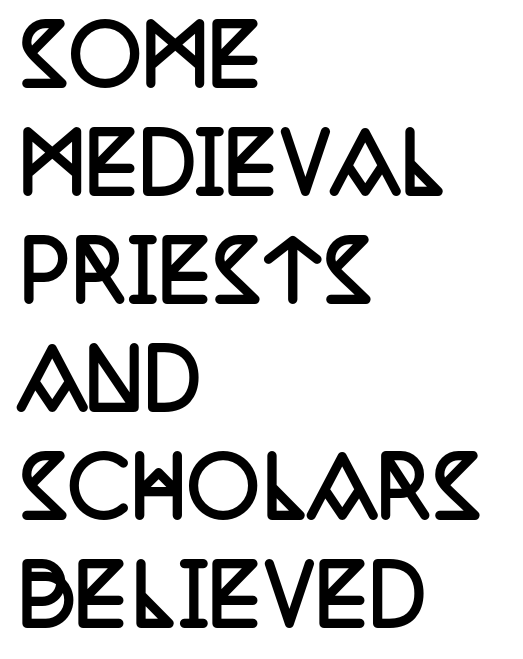
Classification — serif. A typesetter would call this proportional, since set widths differ per character. Notice how the stems are strictly vertical — no italics here. This is heavy type, rendered in bold.
